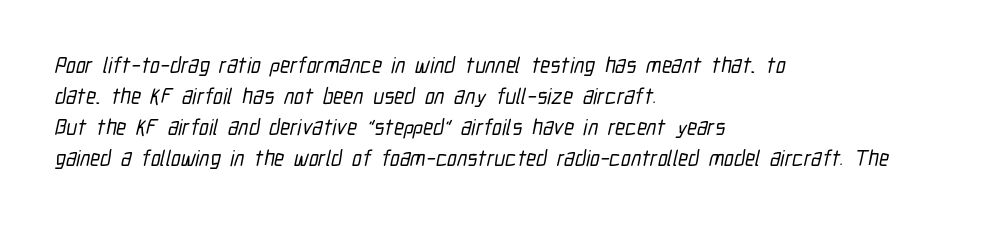
{"underline": "no", "align": "left", "line_spacing": "normal", "line_spacing_ratio": 1.41, "letter_spacing": "normal", "letter_spacing_em": 0.0, "glyph_px": 22}
